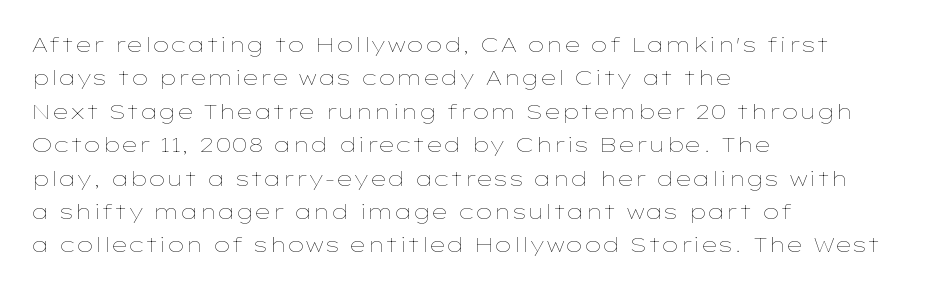
Q: Is the text bold? A: No.
Q: Is the text italic (slanted)? A: No, it is upright.
Q: Is the text underlined? A: No.
Q: How is the paragraph aligned? A: Left-aligned.
Q: Is the spacing between letters normal or unusually wide? A: Normal.
Q: Is the spacing between lines tight, normal or loose? A: Normal.
